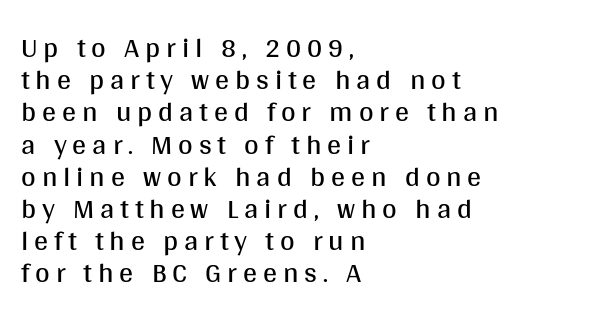
{"serif": "no", "italic": "no", "bold": "no", "weight": "regular", "width": "normal", "stroke_contrast": "medium", "x_height": "large", "monospaced": "no", "underline": "no", "align": "left", "line_spacing": "tight", "line_spacing_ratio": 1.15, "letter_spacing": "wide", "letter_spacing_em": 0.21, "glyph_px": 28}
